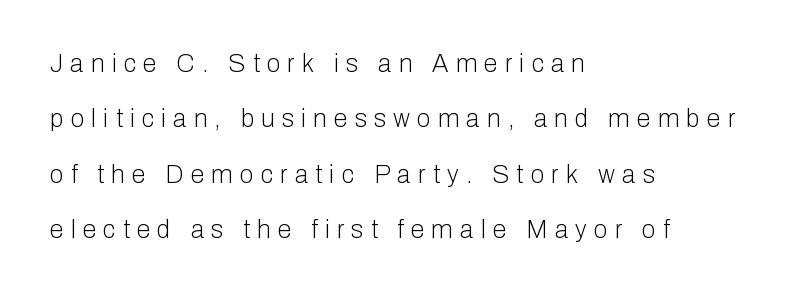
The image shows 25 px text type, upright; set left-aligned, loose line spacing (2.22x), unusually wide letter spacing (+0.29 em), not underlined.
